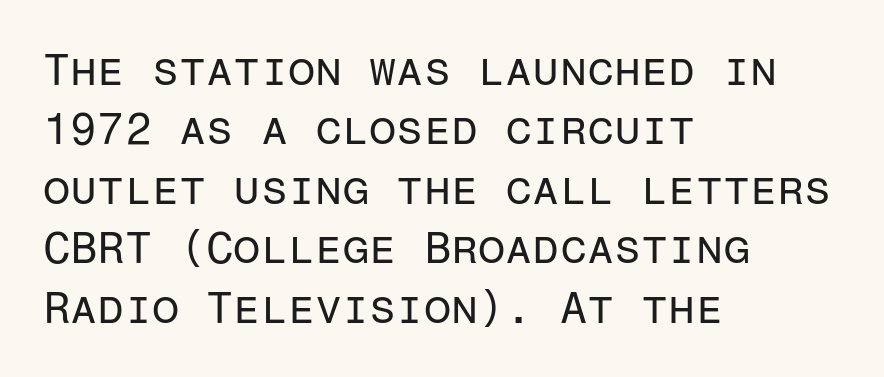
The image shows 44 px regular-weight sans-serif type, upright, monospaced; set left-aligned, normal line spacing (1.35x), normal letter spacing, not underlined; low stroke contrast and a medium x-height.
